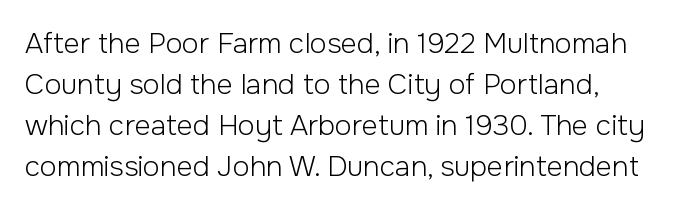
Notice how descenders clear the ascenders below comfortably — that's standard leading. Words float on clear page, feet unadorned. Weight: not bold — regular or lighter. These lines are composed in type without serifs. Compared with typical body copy, the letter spacing here is the same.
